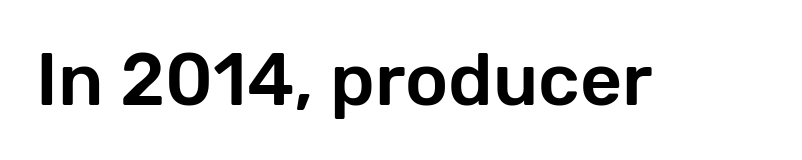
Q: Is the text italic (slanted)? A: No, it is upright.
Q: Is the typeface a serif or a sans-serif typeface? A: Sans-serif.
Q: Is the text underlined? A: No.
Q: Is the spacing between letters normal or unusually wide? A: Normal.
Q: Width (condensed, normal, or wide)? A: Normal.
Q: Stroke contrast? A: Low.
Q: x-height? A: Medium.
Q: Monospaced? A: No.
